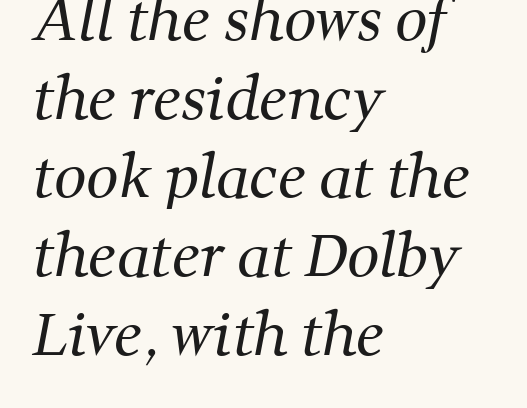
Q: Is the text bold? A: No.
Q: Is the typeface a serif or a sans-serif typeface? A: Serif.
Q: Is the text underlined? A: No.
Q: How is the paragraph aligned? A: Left-aligned.
Q: Is the spacing between letters normal or unusually wide? A: Normal.
Q: Is the spacing between lines tight, normal or loose? A: Normal.
Q: Width (condensed, normal, or wide)? A: Normal.
Q: Stroke contrast? A: Medium.
Q: x-height? A: Medium.
Q: Monospaced? A: No.
